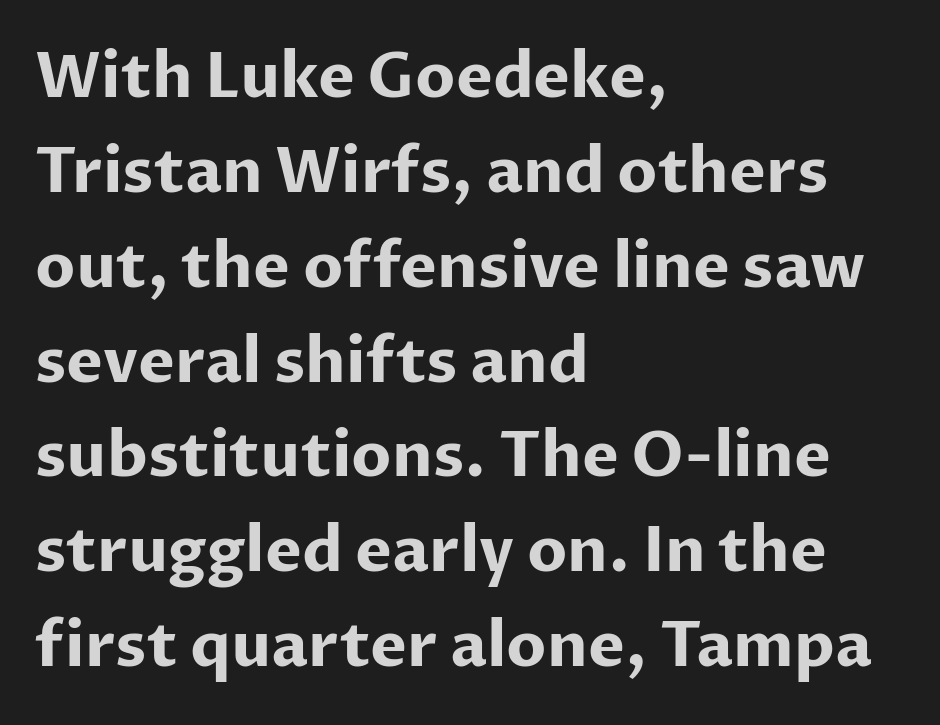
Q: Is the text bold? A: Yes.
Q: Is the text italic (slanted)? A: No, it is upright.
Q: Is the typeface a serif or a sans-serif typeface? A: Sans-serif.
Q: Is the text underlined? A: No.
Q: How is the paragraph aligned? A: Left-aligned.
Q: Is the spacing between letters normal or unusually wide? A: Normal.
Q: Is the spacing between lines tight, normal or loose? A: Normal.
Q: Width (condensed, normal, or wide)? A: Normal.
Q: Stroke contrast? A: Low.
Q: x-height? A: Medium.
Q: Monospaced? A: No.
